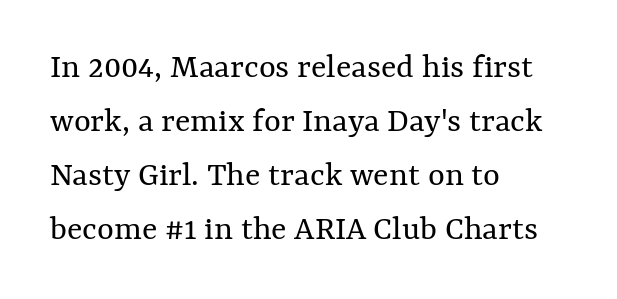
The image shows 36 px regular-weight type, upright; set left-aligned, normal line spacing (1.5x), normal letter spacing, not underlined; medium stroke contrast and a medium x-height.
